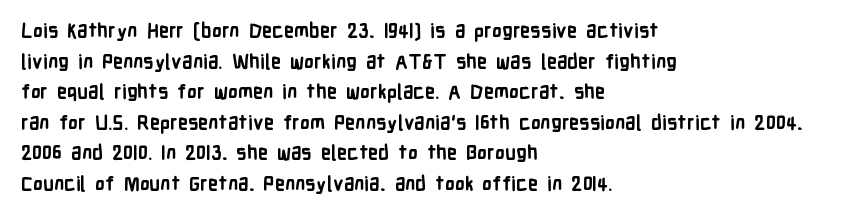
Underlining? Definitely not there. The paragraph has a hard left edge and a soft right edge. A typesetter would mark this as roman, not italic. What weight is shown? A full bold with thick strokes.
